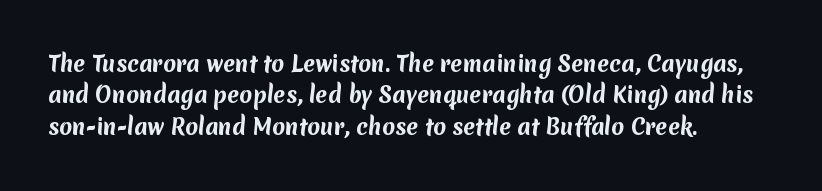
The image shows 21 px bold type; set left-aligned, normal line spacing (1.49x), normal letter spacing, not underlined.
